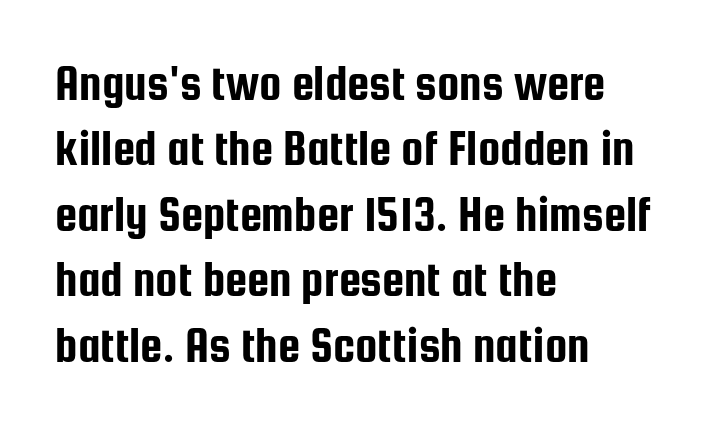
{"serif": "no", "italic": "no", "width": "condensed", "stroke_contrast": "low", "x_height": "medium", "monospaced": "no", "underline": "no", "align": "left", "line_spacing": "normal", "line_spacing_ratio": 1.31, "letter_spacing": "normal", "letter_spacing_em": 0.0, "glyph_px": 50}
